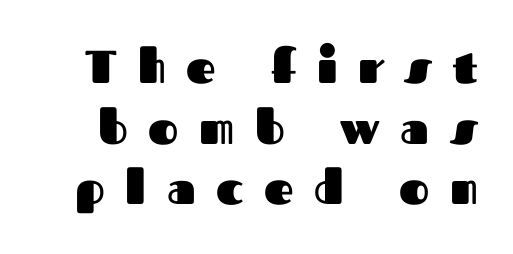
{"serif": "no", "italic": "no", "bold": "yes", "weight": "heavy", "width": "normal", "stroke_contrast": "medium", "x_height": "medium", "monospaced": "no", "underline": "no", "line_spacing": "normal", "line_spacing_ratio": 1.32, "letter_spacing": "wide", "letter_spacing_em": 0.45, "glyph_px": 46}
